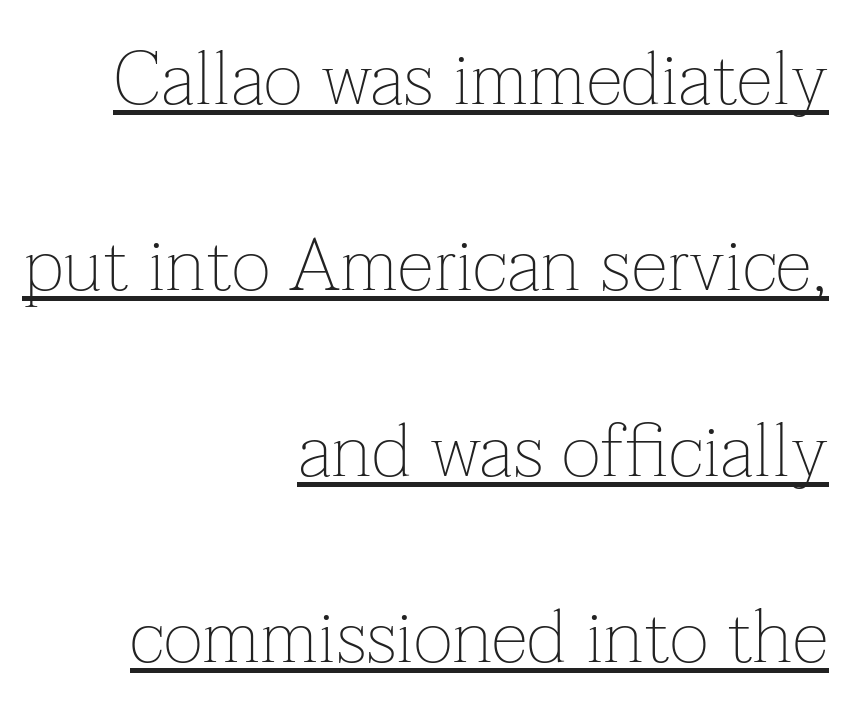
Q: Is the text bold? A: No.
Q: Is the text italic (slanted)? A: No, it is upright.
Q: Is the typeface a serif or a sans-serif typeface? A: Serif.
Q: Is the text underlined? A: Yes.
Q: How is the paragraph aligned? A: Right-aligned.
Q: Is the spacing between letters normal or unusually wide? A: Normal.
Q: Is the spacing between lines tight, normal or loose? A: Loose.
Q: Width (condensed, normal, or wide)? A: Normal.
Q: Stroke contrast? A: Low.
Q: x-height? A: Medium.
Q: Monospaced? A: No.
